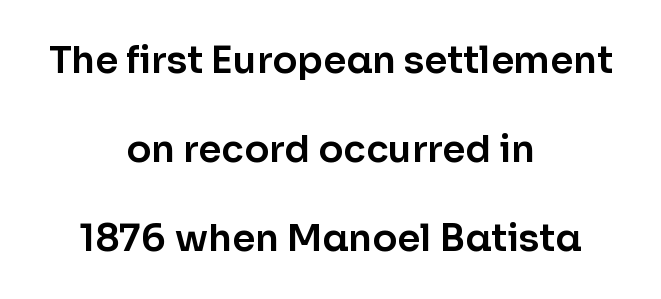
Q: Is the text italic (slanted)? A: No, it is upright.
Q: Is the typeface a serif or a sans-serif typeface? A: Sans-serif.
Q: Is the text underlined? A: No.
Q: How is the paragraph aligned? A: Centered.
Q: Is the spacing between letters normal or unusually wide? A: Normal.
Q: Is the spacing between lines tight, normal or loose? A: Loose.
Q: Width (condensed, normal, or wide)? A: Normal.
Q: Stroke contrast? A: Low.
Q: x-height? A: Medium.
Q: Monospaced? A: No.
